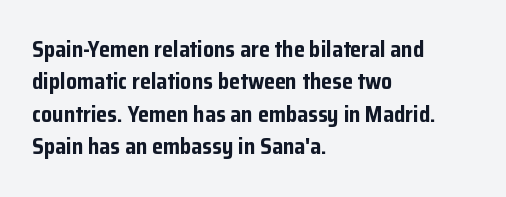
{"italic": "no", "bold": "yes", "underline": "no", "align": "left", "line_spacing": "normal", "line_spacing_ratio": 1.47, "letter_spacing": "normal", "letter_spacing_em": 0.0, "glyph_px": 22}
